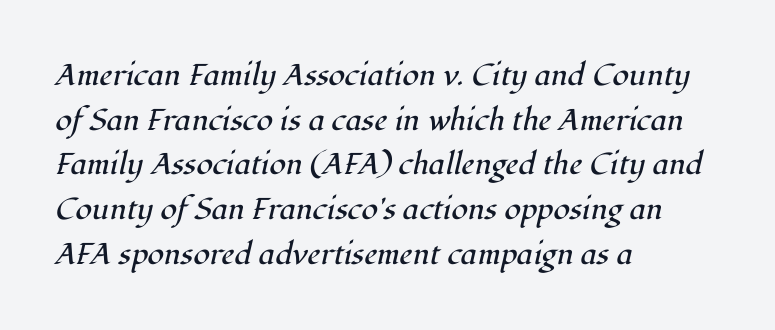
Check under the words: just untouched page. An italicized treatment has been applied to the whole sample. The line texture is even and compact thanks to regular tracking. Weight: regular or lighter. Caption: multi-line text, flush left, ragged right. Typographically, this falls in the serif category.
